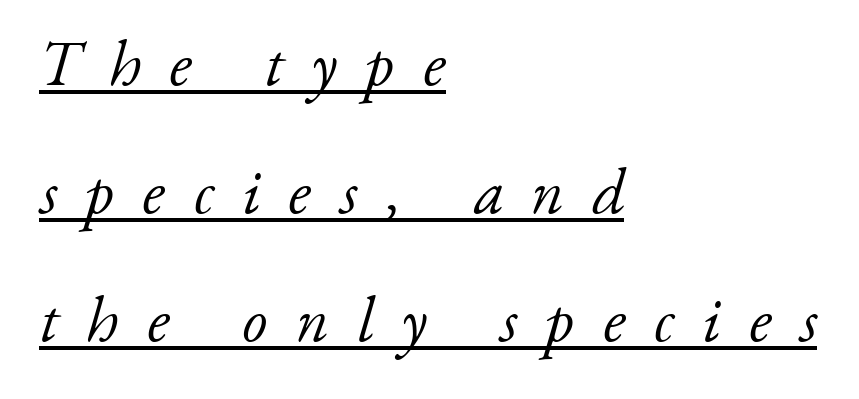
The image shows 64 px light serif type, italic (leaning right); set left-aligned, loose line spacing (2.0x), unusually wide letter spacing (+0.44 em), underlined; low stroke contrast and a small x-height.
